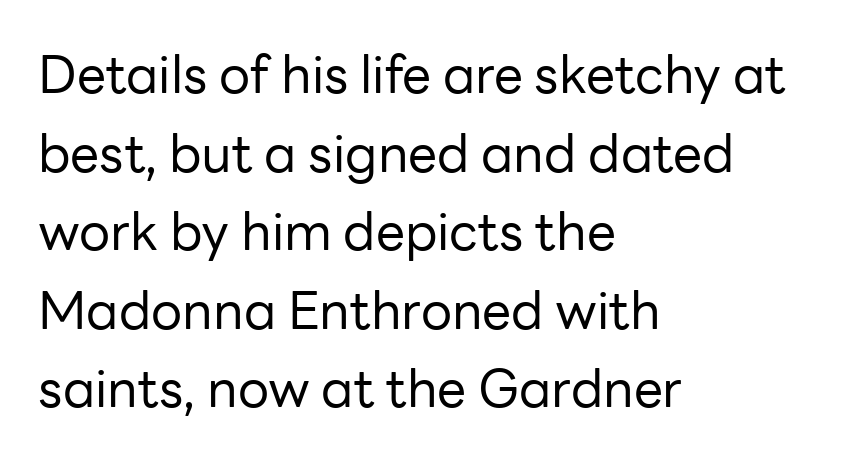
The image shows 52 px regular-weight sans-serif type, upright; set left-aligned, normal line spacing (1.51x), normal letter spacing, not underlined; low stroke contrast and a medium x-height.
